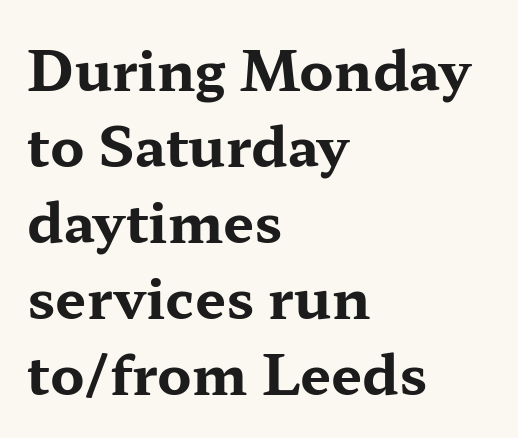
On the weight axis this lands at bold, roughly 700. The specimen reads as upright at a glance. Each word holds together tightly as a unit, with standard inter-letter gaps. Has an underline been added? It has not. A typesetter would call this proportional, since set widths differ per character. This rendering uses left alignment, leaving the right contour irregular.
